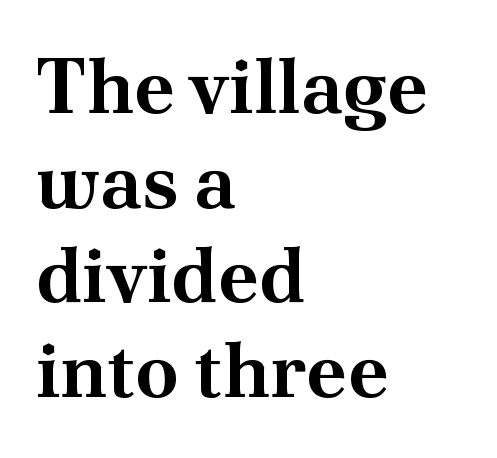
The image shows 77 px bold serif type, upright; set left-aligned, line spacing 1.23x, normal letter spacing, not underlined; medium stroke contrast and a small x-height.
